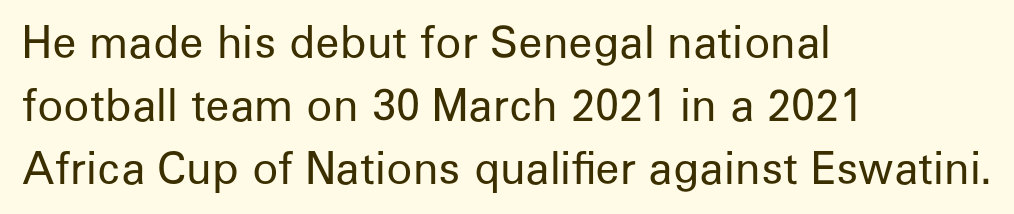
The image shows 43 px regular-weight sans-serif type, upright; set left-aligned, normal line spacing (1.46x), normal letter spacing, not underlined; low stroke contrast and a medium x-height.
